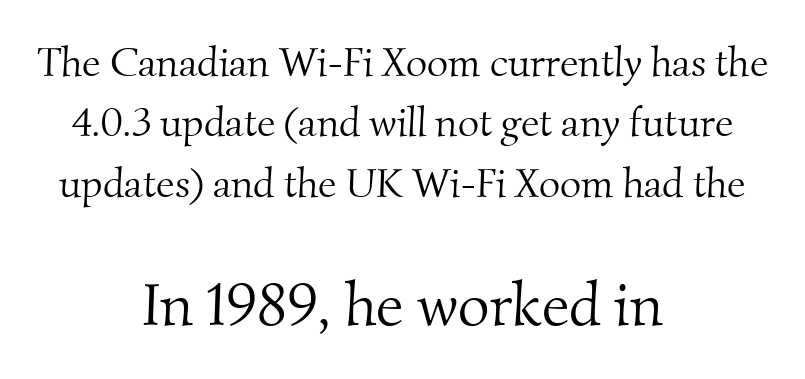
{"serif": "yes", "bold": "no", "weight": "light", "width": "normal", "stroke_contrast": "medium", "x_height": "small", "monospaced": "no", "underline": "no", "align": "center", "line_spacing": "normal", "line_spacing_ratio": 1.47, "letter_spacing": "normal", "letter_spacing_em": 0.0, "larger_block": "second", "size_ratio": 1.49, "glyph_px": 61}
